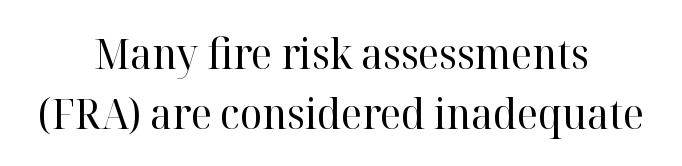
{"serif": "yes", "italic": "no", "bold": "no", "weight": "regular", "width": "normal", "stroke_contrast": "high", "x_height": "medium", "monospaced": "no", "underline": "no", "align": "center", "line_spacing": "normal", "line_spacing_ratio": 1.42, "letter_spacing": "normal", "letter_spacing_em": 0.0, "glyph_px": 42}
